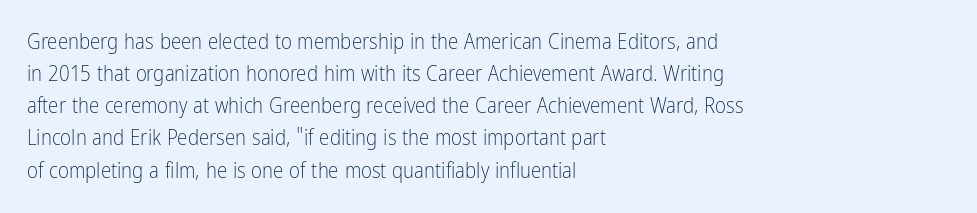
The image shows 21 px text type, upright; set left-aligned, normal line spacing (1.53x), normal letter spacing, not underlined.
